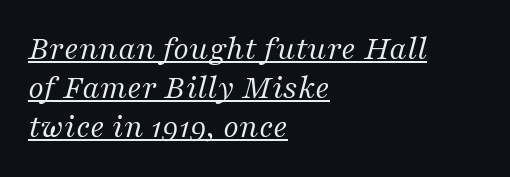
The image shows 34 px regular-weight serif type, italic (leaning right); set left-aligned, tight line spacing (1.15x), normal letter spacing, underlined; medium stroke contrast and a medium x-height.
